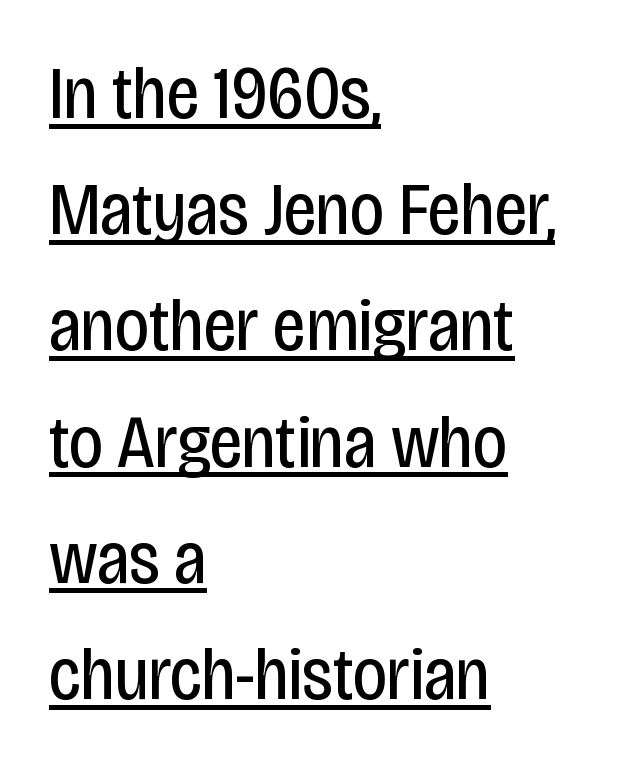
The image shows 74 px regular-weight, condensed sans-serif type, upright; set left-aligned, normal line spacing (1.57x), normal letter spacing, underlined; low stroke contrast and a large x-height.
